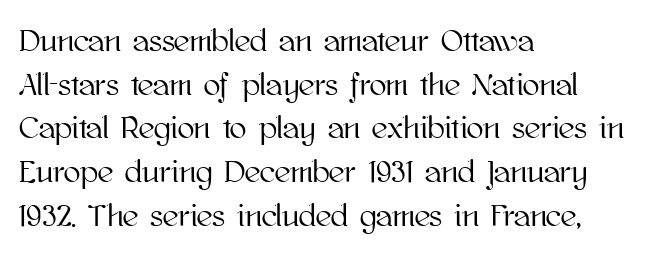
The image shows 31 px text type, upright; set left-aligned, normal line spacing (1.41x), normal letter spacing, not underlined; high stroke contrast and a medium x-height.
